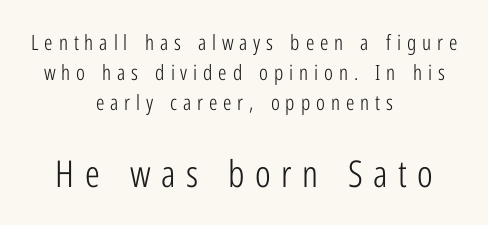
Q: Is the text bold? A: No.
Q: Is the text italic (slanted)? A: No, it is upright.
Q: Is the typeface a serif or a sans-serif typeface? A: Sans-serif.
Q: Is the text underlined? A: No.
Q: How is the paragraph aligned? A: Centered.
Q: Is the spacing between letters normal or unusually wide? A: Unusually wide.
Q: Is the spacing between lines tight, normal or loose? A: Normal.
Q: Which block of text is set in a larger size, the first (top) or the second (bottom)? A: The second (bottom) one.
Q: Width (condensed, normal, or wide)? A: Condensed.
Q: Stroke contrast? A: Low.
Q: x-height? A: Medium.
Q: Monospaced? A: No.
